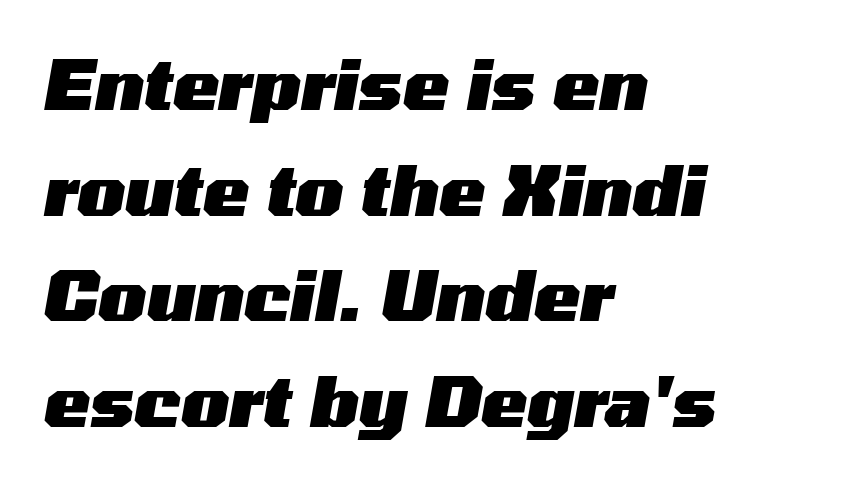
Designer's note — italics engaged. Reading down the column, the eye jumps a familiar distance to each next line. Observe the ordinary spacing: letters are neighbours, not strangers. Looks like regular typesetting: each glyph gets only the width it needs. The specimen omits any rule beneath the text block's lines. The rendering uses a bold face; every stroke is thick and dark.
